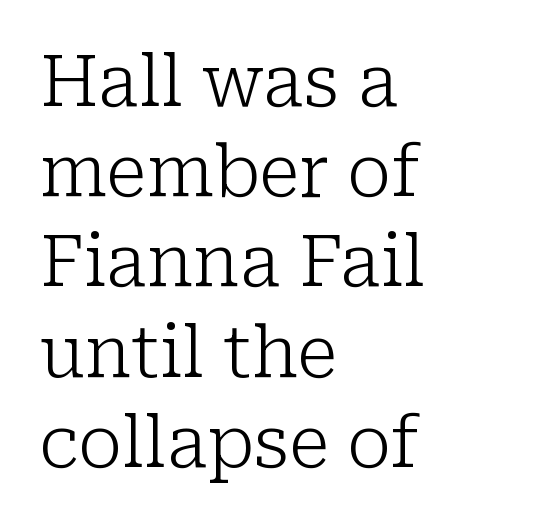
The image shows 71 px light serif type, upright; set left-aligned, normal line spacing (1.27x), normal letter spacing, not underlined; low stroke contrast and a medium x-height.
